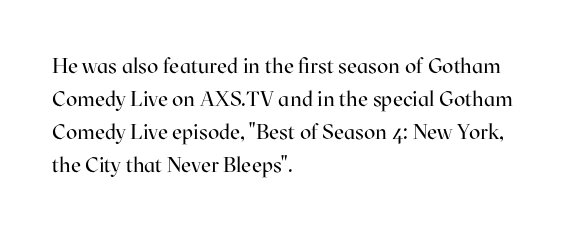
Q: Is the text bold? A: No.
Q: Is the text italic (slanted)? A: No, it is upright.
Q: Is the text underlined? A: No.
Q: How is the paragraph aligned? A: Left-aligned.
Q: Is the spacing between letters normal or unusually wide? A: Normal.
Q: Is the spacing between lines tight, normal or loose? A: Normal.
